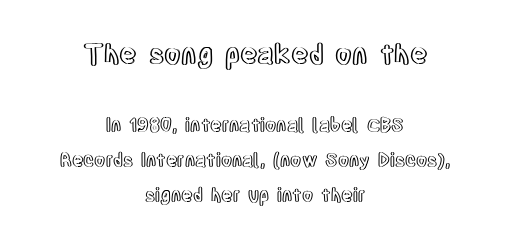
Q: Is the text italic (slanted)? A: No, it is upright.
Q: Is the text underlined? A: No.
Q: How is the paragraph aligned? A: Centered.
Q: Is the spacing between letters normal or unusually wide? A: Normal.
Q: Is the spacing between lines tight, normal or loose? A: Loose.
Q: Which block of text is set in a larger size, the first (top) or the second (bottom)? A: The first (top) one.
